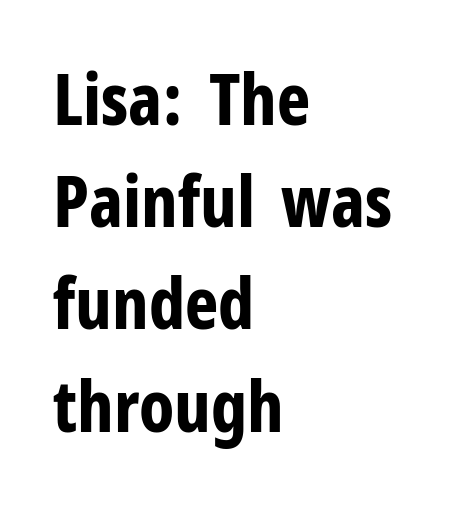
The image shows 71 px bold, condensed sans-serif type, upright; set left-aligned, normal line spacing (1.44x), normal letter spacing, not underlined; low stroke contrast and a medium x-height.
